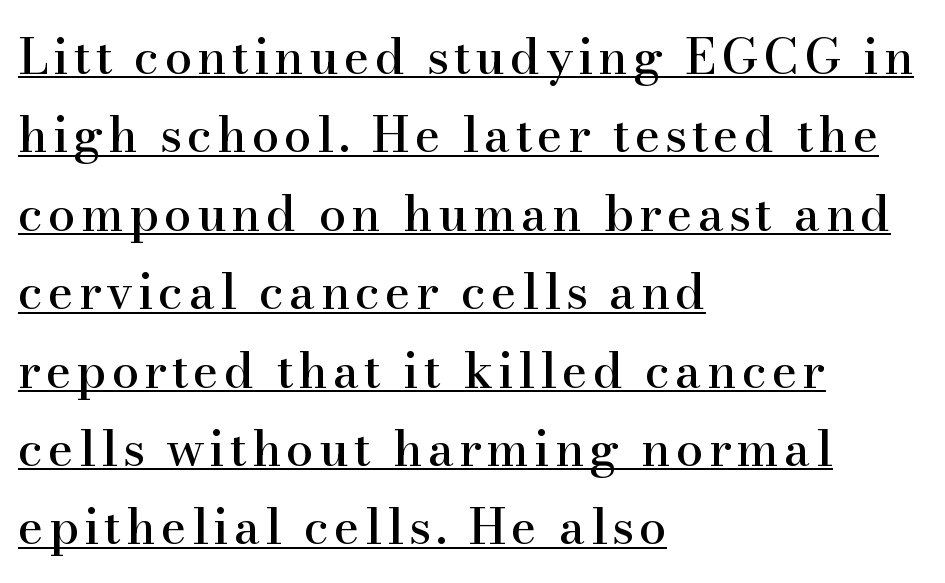
Q: Is the text italic (slanted)? A: No, it is upright.
Q: Is the typeface a serif or a sans-serif typeface? A: Serif.
Q: Is the text underlined? A: Yes.
Q: How is the paragraph aligned? A: Left-aligned.
Q: Is the spacing between lines tight, normal or loose? A: Normal.
Q: Width (condensed, normal, or wide)? A: Normal.
Q: Stroke contrast? A: High.
Q: x-height? A: Small.
Q: Monospaced? A: No.
